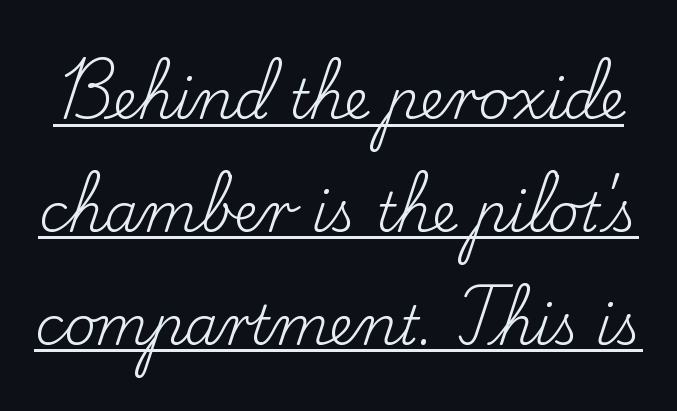
Q: Is the text bold? A: No.
Q: Is the text italic (slanted)? A: Yes.
Q: Is the typeface a serif or a sans-serif typeface? A: Serif.
Q: Is the text underlined? A: Yes.
Q: Is the spacing between letters normal or unusually wide? A: Normal.
Q: Is the spacing between lines tight, normal or loose? A: Loose.
Q: Width (condensed, normal, or wide)? A: Normal.
Q: Stroke contrast? A: Low.
Q: x-height? A: Small.
Q: Monospaced? A: No.
